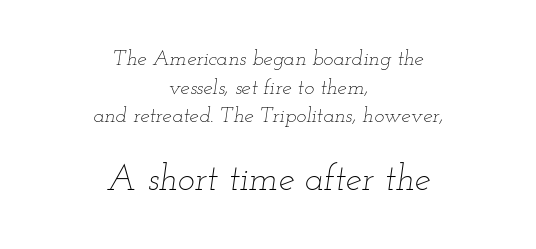
{"italic": "yes", "lean": "right", "slant_degrees": 12, "bold": "no", "weight": "thin", "width": "wide", "stroke_contrast": "low", "x_height": "small", "monospaced": "no", "underline": "no", "align": "center", "line_spacing": "normal", "line_spacing_ratio": 1.36, "letter_spacing": "normal", "letter_spacing_em": 0.0, "larger_block": "second", "size_ratio": 1.71, "glyph_px": 36}
